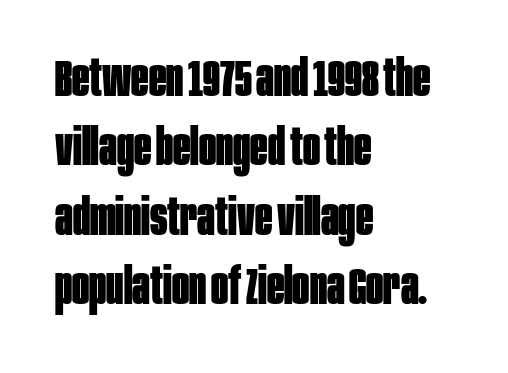
{"serif": "no", "italic": "no", "bold": "yes", "weight": "bold", "width": "condensed", "stroke_contrast": "low", "x_height": "large", "monospaced": "no", "underline": "no", "align": "left", "line_spacing": "normal", "line_spacing_ratio": 1.36, "letter_spacing": "normal", "letter_spacing_em": 0.0, "glyph_px": 51}
